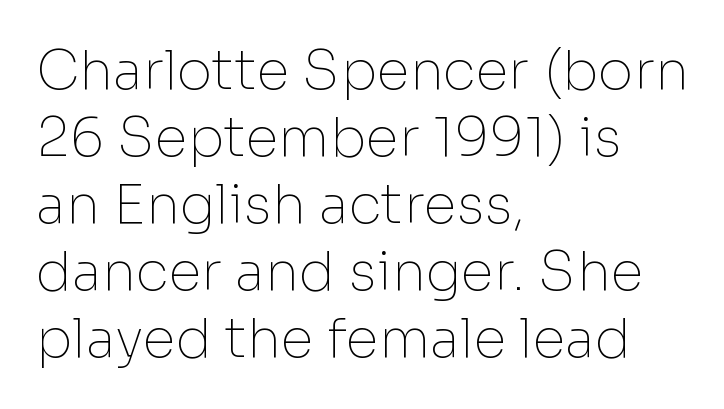
Q: Is the text bold? A: No.
Q: Is the text italic (slanted)? A: No, it is upright.
Q: Is the typeface a serif or a sans-serif typeface? A: Sans-serif.
Q: Is the text underlined? A: No.
Q: How is the paragraph aligned? A: Left-aligned.
Q: Is the spacing between letters normal or unusually wide? A: Normal.
Q: Width (condensed, normal, or wide)? A: Normal.
Q: Stroke contrast? A: Low.
Q: x-height? A: Medium.
Q: Monospaced? A: No.
